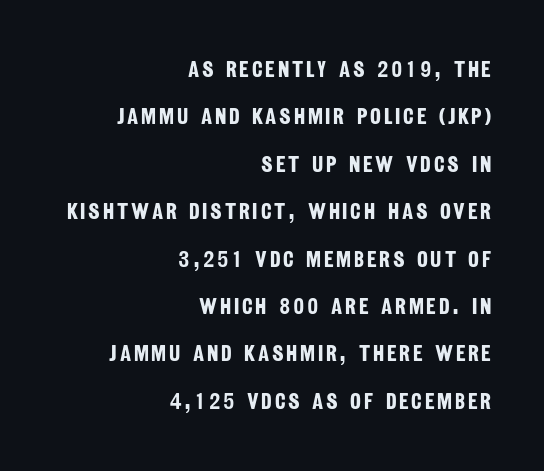
{"bold": "yes", "underline": "no", "align": "right", "line_spacing": "loose", "line_spacing_ratio": 2.06, "glyph_px": 23}
